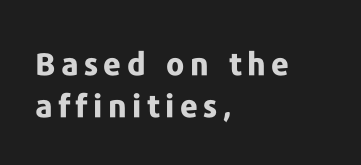
Q: Is the text bold? A: Yes.
Q: Is the text italic (slanted)? A: No, it is upright.
Q: Is the typeface a serif or a sans-serif typeface? A: Sans-serif.
Q: Is the text underlined? A: No.
Q: How is the paragraph aligned? A: Left-aligned.
Q: Is the spacing between lines tight, normal or loose? A: Normal.
Q: Width (condensed, normal, or wide)? A: Normal.
Q: Stroke contrast? A: Low.
Q: x-height? A: Medium.
Q: Monospaced? A: No.
